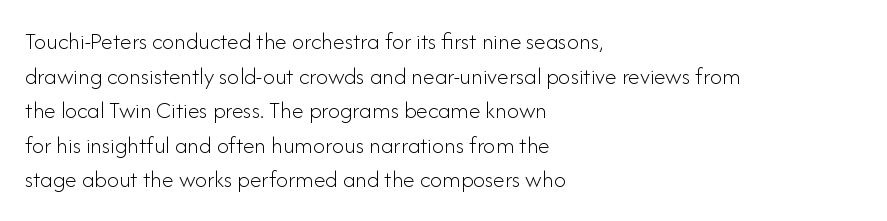
Regarding leading, the lines here are spaced in the standard way. The letters look calm and open, with moderate or lighter stems. Layout note: lines flush left. The rendering keeps characters at their native spacing. The lettering stays uniformly vertical, giving the passage a roman look. Underline: absent.
